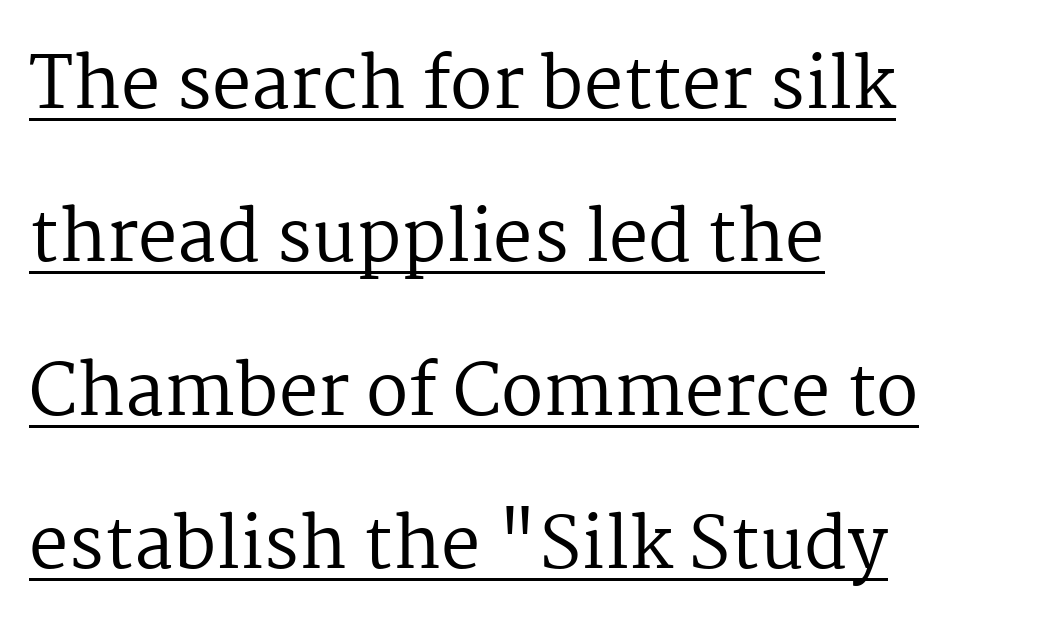
No italicization has been applied; the sample stays upright. Airy leading. No heavy texture on the line: the type isn't bold. Here the designer chose a conventional face with non-uniform glyph widths. This rendering features underlined lettering. Caption: standard tracking, unaltered.
